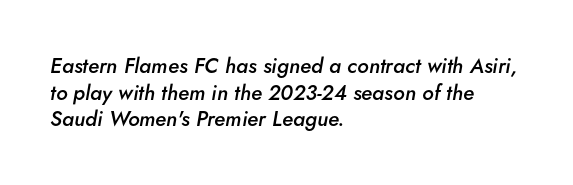
Q: Is the text bold? A: Semi-bold.
Q: Is the text italic (slanted)? A: Yes, it leans right by about 5 degrees.
Q: Is the text underlined? A: No.
Q: How is the paragraph aligned? A: Left-aligned.
Q: Is the spacing between letters normal or unusually wide? A: Normal.
Q: Is the spacing between lines tight, normal or loose? A: Normal.
